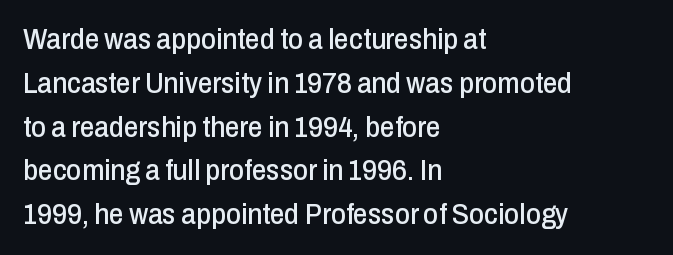
{"serif": "no", "italic": "no", "width": "condensed", "stroke_contrast": "low", "x_height": "medium", "monospaced": "no", "underline": "no", "align": "left", "line_spacing": "normal", "line_spacing_ratio": 1.51, "letter_spacing": "normal", "letter_spacing_em": 0.0, "glyph_px": 29}
